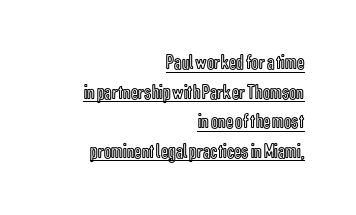
The image shows 21 px text type, upright; set right-aligned, normal line spacing (1.41x), normal letter spacing, underlined.
